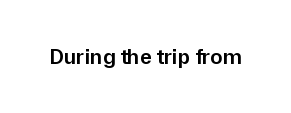
There is no visible air inserted between adjacent glyphs. The characters look somewhat weighty, a semibold short of true bold. Check the space under the baseline: it is left empty. Ascenders rise straight up at ninety degrees.
